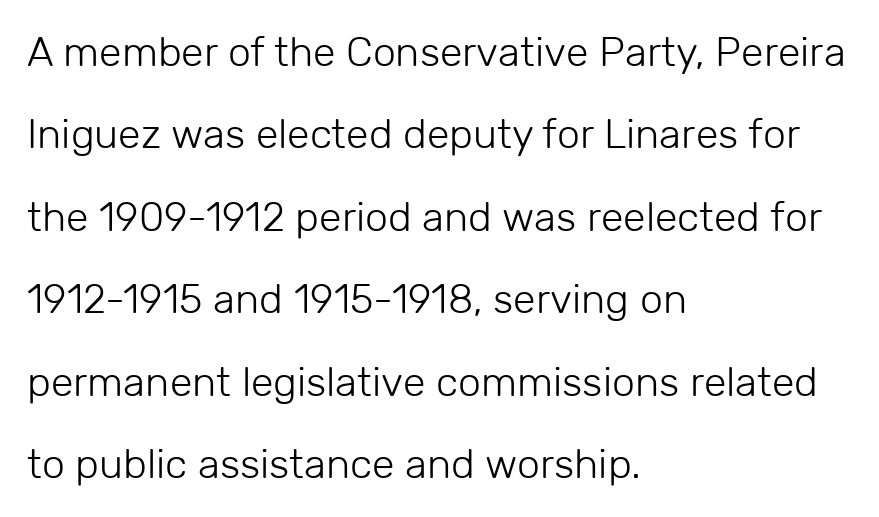
Q: Is the text bold? A: No.
Q: Is the text italic (slanted)? A: No, it is upright.
Q: Is the typeface a serif or a sans-serif typeface? A: Sans-serif.
Q: Is the text underlined? A: No.
Q: How is the paragraph aligned? A: Left-aligned.
Q: Is the spacing between letters normal or unusually wide? A: Normal.
Q: Is the spacing between lines tight, normal or loose? A: Loose.
Q: Width (condensed, normal, or wide)? A: Normal.
Q: Stroke contrast? A: Low.
Q: x-height? A: Medium.
Q: Monospaced? A: No.
